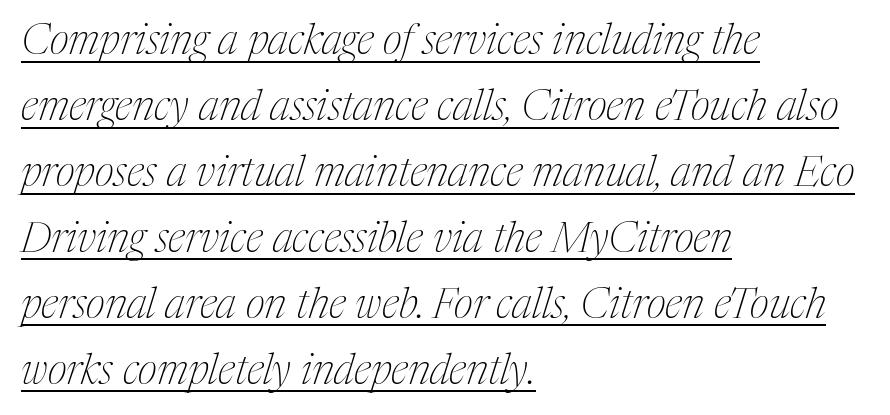
Q: Is the text bold? A: No.
Q: Is the text italic (slanted)? A: Yes, it leans right by about 17 degrees.
Q: Is the typeface a serif or a sans-serif typeface? A: Serif.
Q: Is the text underlined? A: Yes.
Q: How is the paragraph aligned? A: Left-aligned.
Q: Is the spacing between letters normal or unusually wide? A: Normal.
Q: Is the spacing between lines tight, normal or loose? A: Normal.
Q: Width (condensed, normal, or wide)? A: Condensed.
Q: Stroke contrast? A: Medium.
Q: x-height? A: Medium.
Q: Monospaced? A: No.
